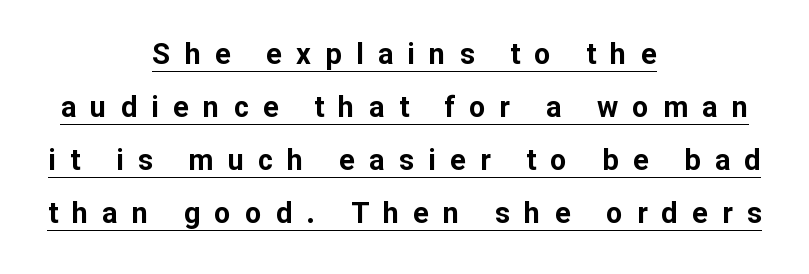
Plenty of ink on the page — the face is bold. Italic: no, the glyphs are upright roman. The string is rendered with underlining switched on. Teacher's note: observe the equal gaps on both sides — that is centered alignment. Letterform terminals end flat and unadorned throughout the passage.
